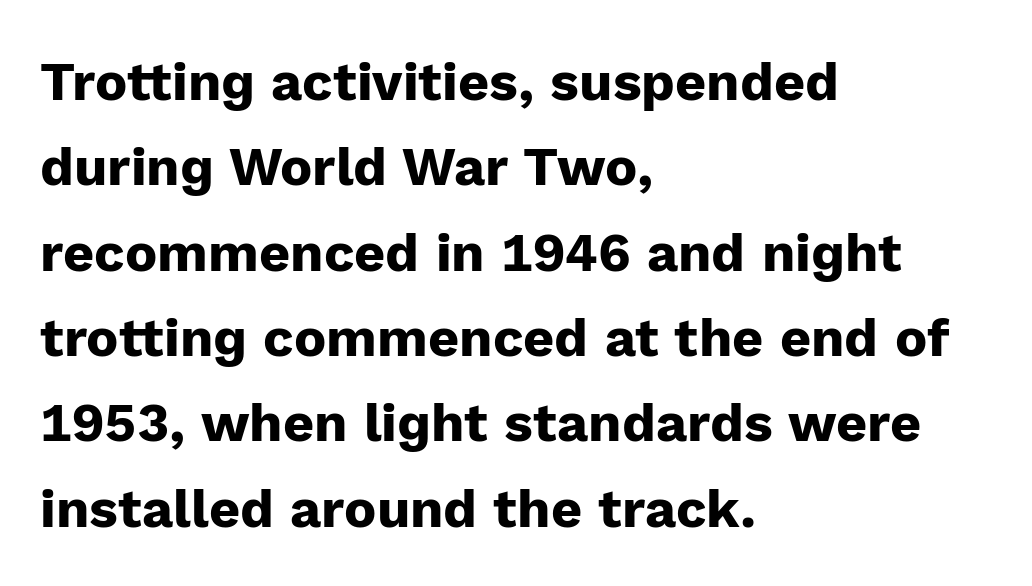
Q: Is the text bold? A: Yes.
Q: Is the text italic (slanted)? A: No, it is upright.
Q: Is the typeface a serif or a sans-serif typeface? A: Sans-serif.
Q: Is the text underlined? A: No.
Q: How is the paragraph aligned? A: Left-aligned.
Q: Is the spacing between letters normal or unusually wide? A: Normal.
Q: Is the spacing between lines tight, normal or loose? A: Normal.
Q: Width (condensed, normal, or wide)? A: Normal.
Q: Stroke contrast? A: Low.
Q: x-height? A: Medium.
Q: Monospaced? A: No.
